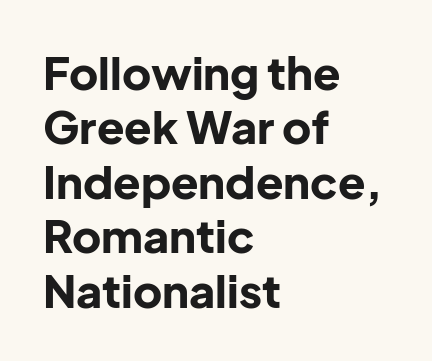
Q: Is the text bold? A: Yes.
Q: Is the text italic (slanted)? A: No, it is upright.
Q: Is the typeface a serif or a sans-serif typeface? A: Sans-serif.
Q: Is the text underlined? A: No.
Q: How is the paragraph aligned? A: Left-aligned.
Q: Is the spacing between letters normal or unusually wide? A: Normal.
Q: Width (condensed, normal, or wide)? A: Normal.
Q: Stroke contrast? A: Low.
Q: x-height? A: Medium.
Q: Monospaced? A: No.
